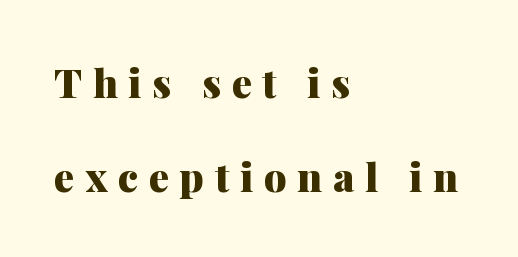
{"serif": "yes", "italic": "no", "bold": "yes", "weight": "heavy", "width": "normal", "stroke_contrast": "medium", "x_height": "medium", "monospaced": "no", "underline": "no", "align": "left", "line_spacing": "loose", "line_spacing_ratio": 2.35, "letter_spacing": "wide", "letter_spacing_em": 0.27, "glyph_px": 40}
